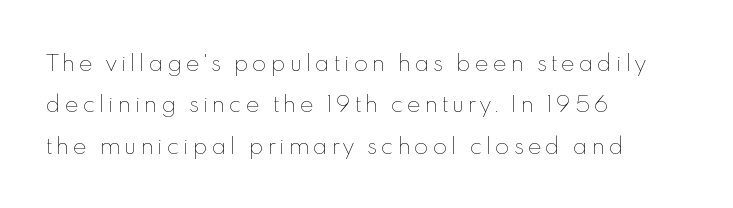
The image shows 21 px text type, upright; set left-aligned, loose line spacing (1.97x), not underlined.
